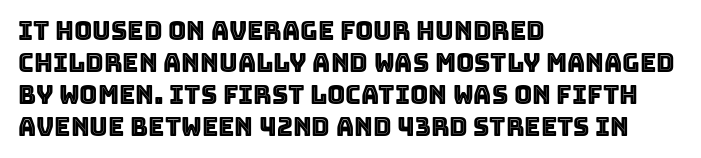
The image shows 25 px text type, upright; set left-aligned, normal line spacing (1.28x), normal letter spacing, not underlined.
